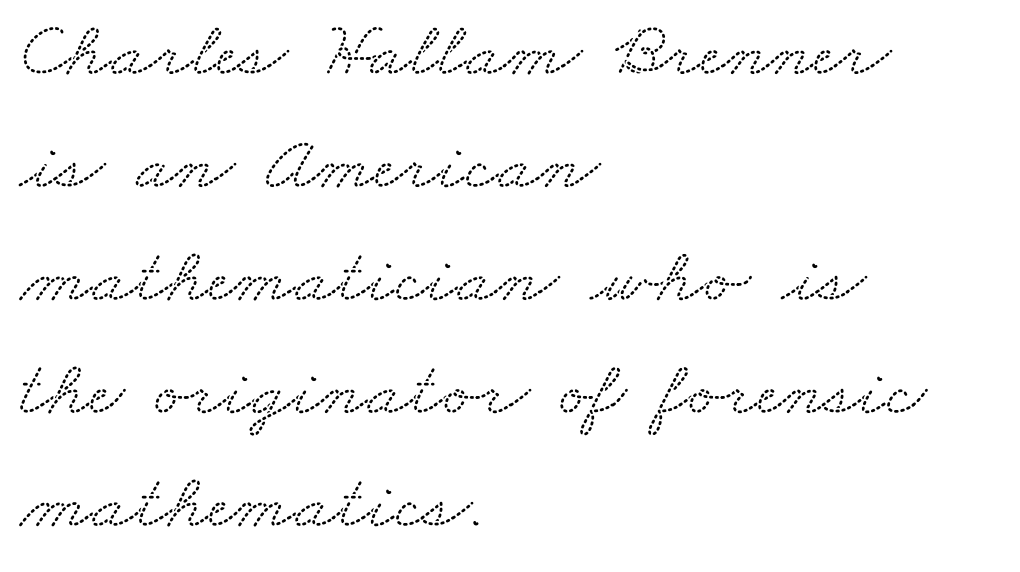
Q: Is the typeface a serif or a sans-serif typeface? A: Serif.
Q: Is the text underlined? A: No.
Q: How is the paragraph aligned? A: Left-aligned.
Q: Is the spacing between letters normal or unusually wide? A: Normal.
Q: Is the spacing between lines tight, normal or loose? A: Normal.
Q: Width (condensed, normal, or wide)? A: Wide.
Q: Stroke contrast? A: Low.
Q: x-height? A: Small.
Q: Monospaced? A: No.
